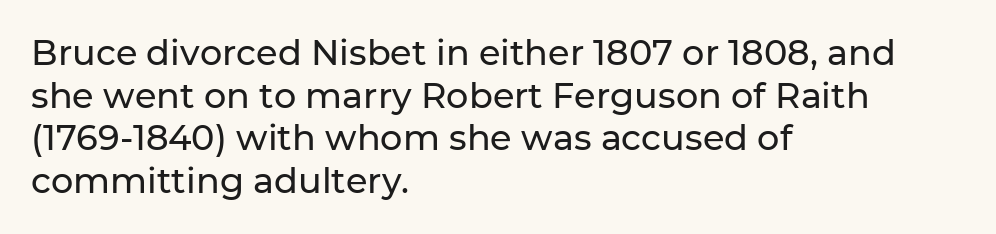
The image shows 35 px sans-serif type, upright; set left-aligned, line spacing 1.22x, normal letter spacing, not underlined; low stroke contrast and a medium x-height.
